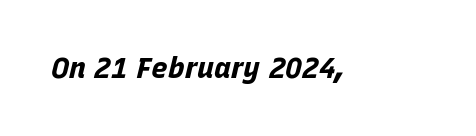
{"italic": "yes", "lean": "right", "slant_degrees": 15, "bold": "yes", "weight": "bold", "width": "normal", "stroke_contrast": "low", "x_height": "large", "monospaced": "no", "underline": "no", "letter_spacing": "normal", "letter_spacing_em": 0.0, "glyph_px": 28}
